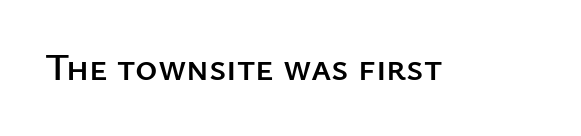
Q: Is the text italic (slanted)? A: No, it is upright.
Q: Is the typeface a serif or a sans-serif typeface? A: Sans-serif.
Q: Is the text underlined? A: No.
Q: Is the spacing between letters normal or unusually wide? A: Normal.
Q: Width (condensed, normal, or wide)? A: Normal.
Q: Stroke contrast? A: Low.
Q: x-height? A: Medium.
Q: Monospaced? A: No.
